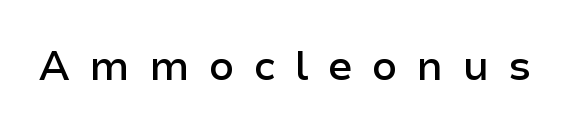
{"serif": "no", "italic": "no", "bold": "semi", "weight": "semibold", "width": "normal", "stroke_contrast": "low", "x_height": "medium", "monospaced": "no", "underline": "no", "letter_spacing": "wide", "letter_spacing_em": 0.46, "glyph_px": 41}
